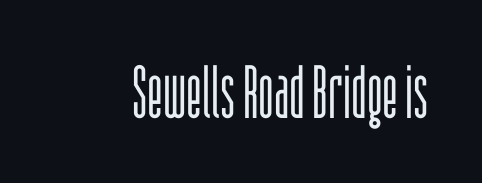
Q: Is the text bold? A: No.
Q: Is the text italic (slanted)? A: No, it is upright.
Q: Is the typeface a serif or a sans-serif typeface? A: Sans-serif.
Q: Is the text underlined? A: No.
Q: Is the spacing between letters normal or unusually wide? A: Normal.
Q: Width (condensed, normal, or wide)? A: Condensed.
Q: Stroke contrast? A: Low.
Q: x-height? A: Large.
Q: Monospaced? A: No.
